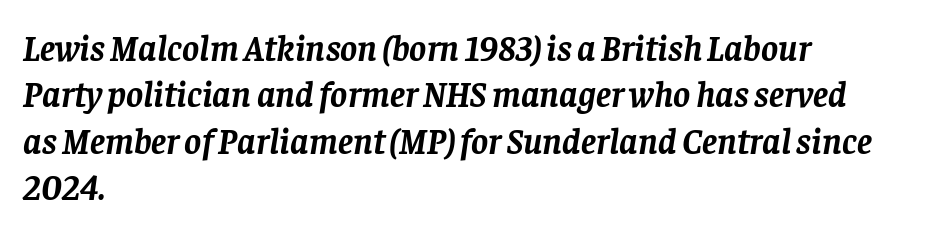
The image shows 36 px semibold serif type, italic (leaning right); set left-aligned, normal line spacing (1.29x), normal letter spacing, not underlined; low stroke contrast and a large x-height.
